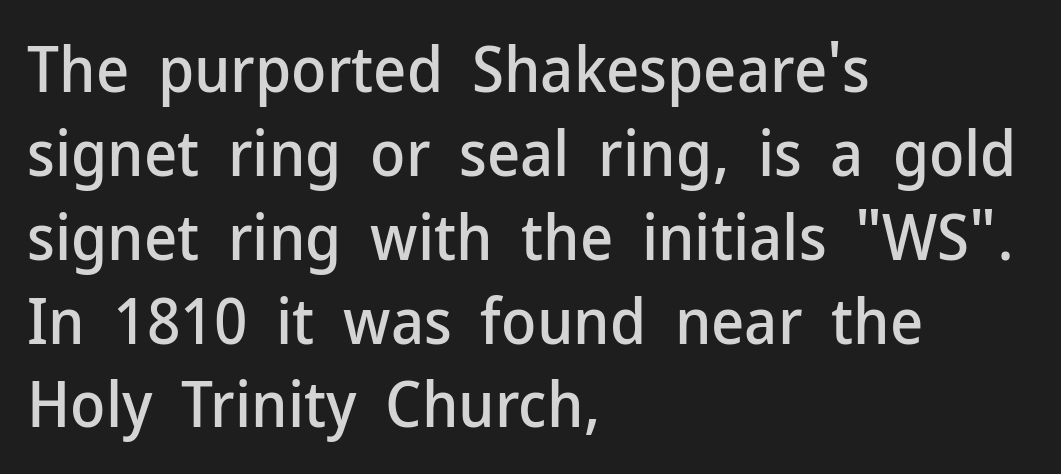
Default kerning and tracking; the words read as compact shapes. These lines are rendered in a variable-pitch font. What's the leading like? Ordinary, nothing unusual. I'd call this a sans setting — the letters go barefoot.
